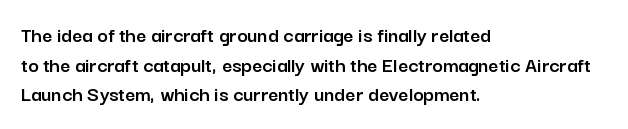
The passage shown stacks its lines at a standard gap. Look at the tracking — it's just the regular setting, nothing added. A typesetter would mark this as roman, not italic. Underlining? Definitely not there. One-word summary of the alignment: left.
